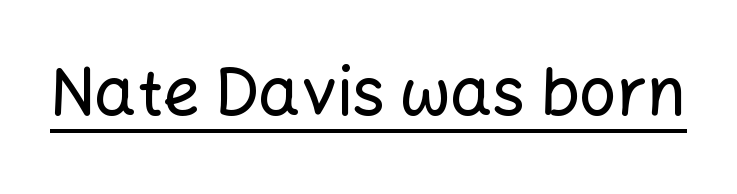
The image shows 66 px sans-serif type, upright; set normal letter spacing, underlined; low stroke contrast and a medium x-height.
